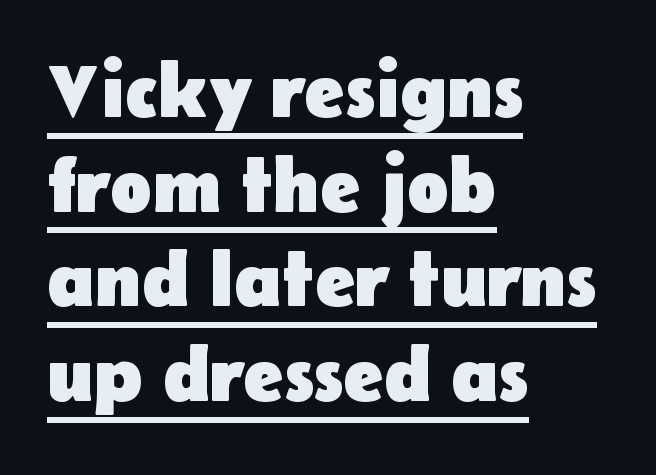
Q: Is the text bold? A: Yes.
Q: Is the text italic (slanted)? A: No, it is upright.
Q: Is the typeface a serif or a sans-serif typeface? A: Sans-serif.
Q: Is the text underlined? A: Yes.
Q: How is the paragraph aligned? A: Left-aligned.
Q: Is the spacing between letters normal or unusually wide? A: Normal.
Q: Width (condensed, normal, or wide)? A: Normal.
Q: Stroke contrast? A: Low.
Q: x-height? A: Medium.
Q: Monospaced? A: No.
